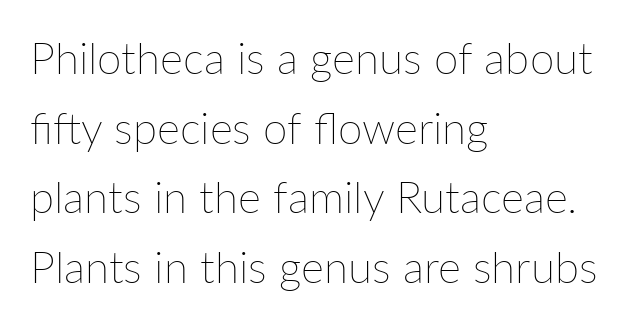
The image shows 44 px thin type, upright; set left-aligned, normal line spacing (1.58x), normal letter spacing, not underlined; low stroke contrast and a medium x-height.
